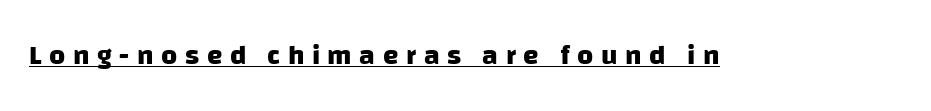
Q: Is the text bold? A: Yes.
Q: Is the typeface a serif or a sans-serif typeface? A: Sans-serif.
Q: Is the text underlined? A: Yes.
Q: Is the spacing between letters normal or unusually wide? A: Unusually wide.
Q: Width (condensed, normal, or wide)? A: Normal.
Q: Stroke contrast? A: Low.
Q: x-height? A: Large.
Q: Monospaced? A: No.
